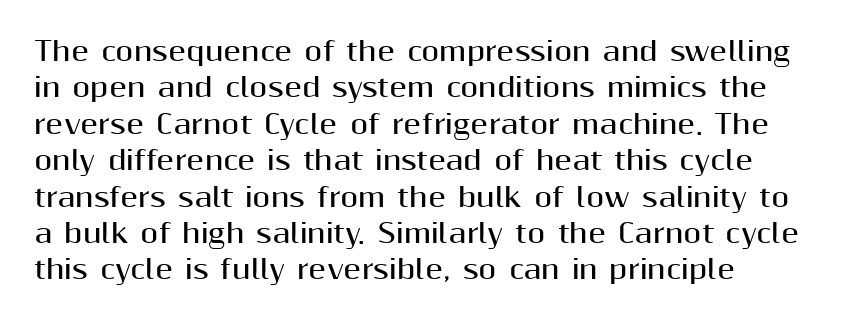
Q: Is the text bold? A: Yes.
Q: Is the text italic (slanted)? A: No, it is upright.
Q: Is the text underlined? A: No.
Q: Is the spacing between letters normal or unusually wide? A: Normal.
Q: Is the spacing between lines tight, normal or loose? A: Normal.
